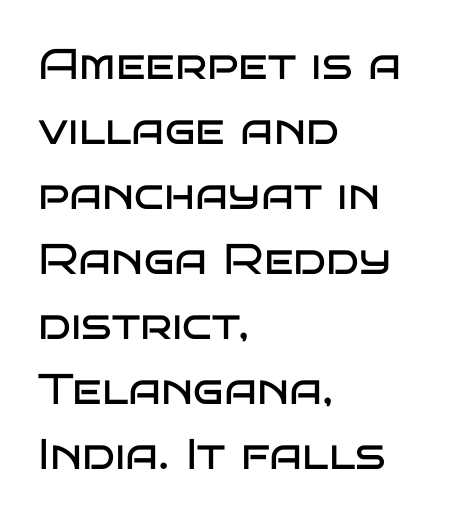
Underlining? Definitely not there. You could call the tracking neutral — neither tight nor loose. The lines are quadded left. Stems and bowls with no extra thickness — not bold. Style check: upright. Regarding leading, the lines here are spaced in the standard way.
